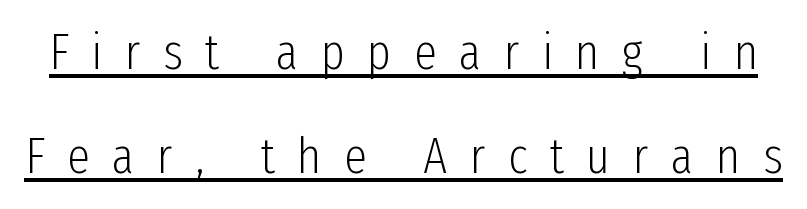
Q: Is the text bold? A: No.
Q: Is the text italic (slanted)? A: No, it is upright.
Q: Is the typeface a serif or a sans-serif typeface? A: Sans-serif.
Q: Is the text underlined? A: Yes.
Q: Is the spacing between letters normal or unusually wide? A: Unusually wide.
Q: Is the spacing between lines tight, normal or loose? A: Loose.
Q: Width (condensed, normal, or wide)? A: Condensed.
Q: Stroke contrast? A: Low.
Q: x-height? A: Medium.
Q: Monospaced? A: No.
